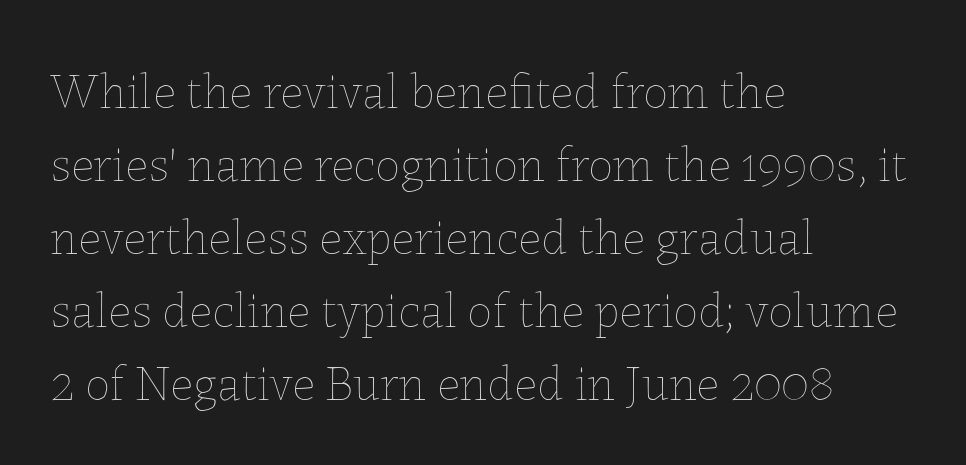
Regarding leading, the lines here are spaced in the standard way. Spacing verdict: proportional, widths tailored to each character. Alignment: flush left. Unlike italic type, these characters show no tilt at all.
